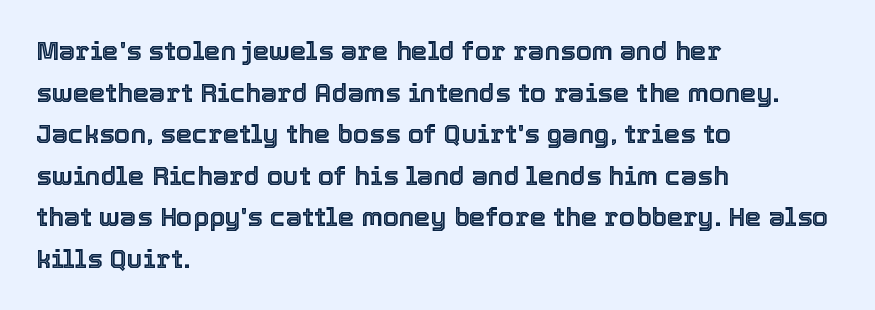
Q: Is the text italic (slanted)? A: No, it is upright.
Q: Is the text underlined? A: No.
Q: How is the paragraph aligned? A: Left-aligned.
Q: Is the spacing between letters normal or unusually wide? A: Normal.
Q: Is the spacing between lines tight, normal or loose? A: Normal.
